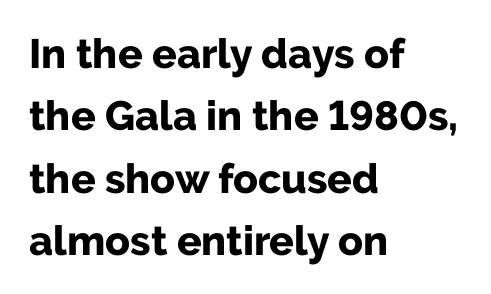
{"serif": "no", "italic": "no", "bold": "yes", "weight": "bold", "width": "normal", "stroke_contrast": "low", "x_height": "medium", "monospaced": "no", "underline": "no", "align": "left", "line_spacing": "normal", "line_spacing_ratio": 1.52, "letter_spacing": "normal", "letter_spacing_em": 0.0, "glyph_px": 41}
